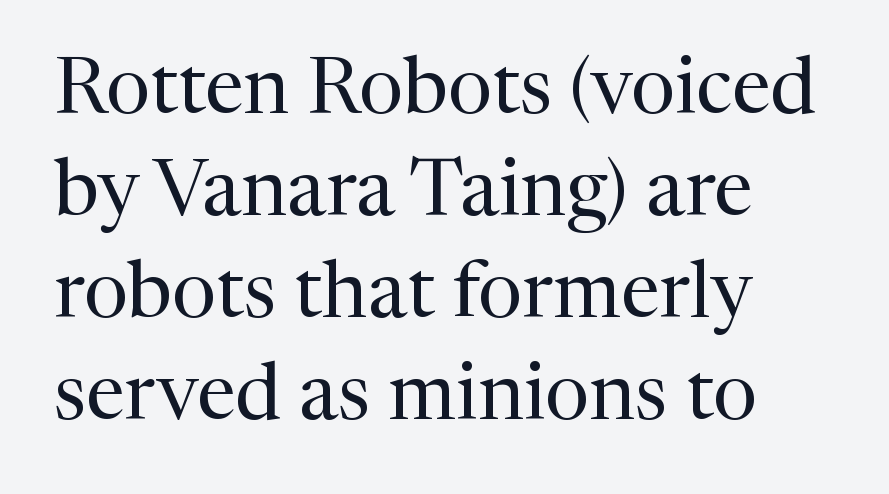
The line-height multiplier appears to be the usual default. Where is the straight margin? On the left. Posture: straight, roman, zero tilt. A clean baseline with only descenders dipping below it. Here the designer chose a conventional face with non-uniform glyph widths.
